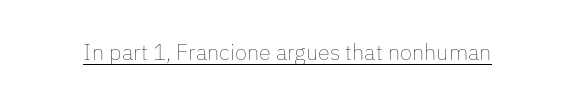
Q: Is the text bold? A: No.
Q: Is the text italic (slanted)? A: No, it is upright.
Q: Is the text underlined? A: Yes.
Q: Is the spacing between letters normal or unusually wide? A: Normal.
